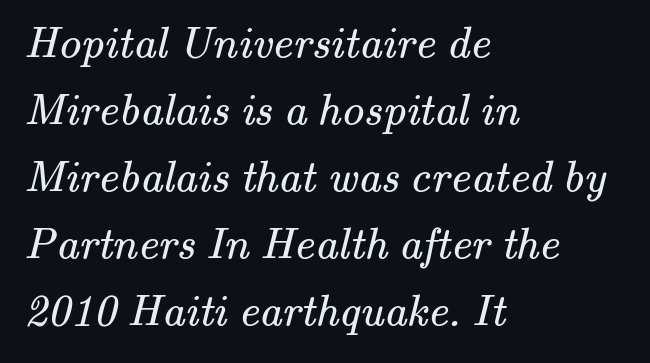
The image shows 45 px regular-weight serif type; set left-aligned, normal line spacing (1.49x), normal letter spacing, not underlined; medium stroke contrast and a small x-height.
